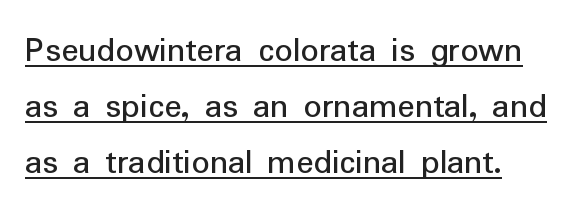
The rendering keeps characters at their native spacing. Each stroke keeps to a modest, everyday thickness or less. The sample's only ornament is a line tracing under the words. The space between consecutive lines is moderate.
